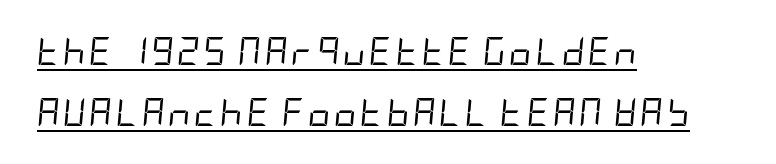
In CSS terms this would be text-align: left. Regarding leading, the lines here are spaced well apart. Compared with ordinary roman type, these characters are visibly tilted. Letters have the restrained weight of plain body copy at most. The rendering uses the underline text-decoration.
